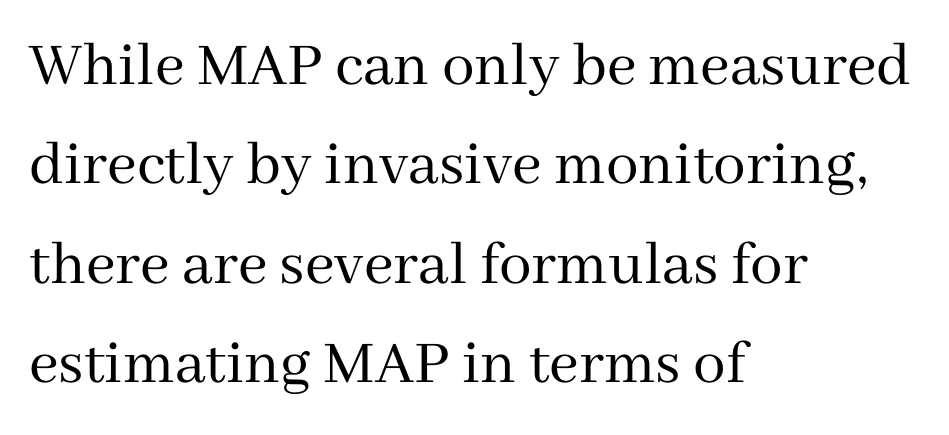
The image shows 65 px regular-weight serif type, upright; set left-aligned, normal line spacing (1.53x), normal letter spacing, not underlined; medium stroke contrast and a medium x-height.
